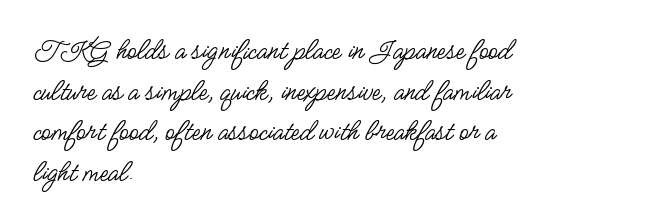
{"serif": "no", "bold": "no", "weight": "regular", "width": "condensed", "stroke_contrast": "low", "x_height": "small", "monospaced": "no", "underline": "no", "align": "left", "line_spacing": "normal", "line_spacing_ratio": 1.31, "letter_spacing": "normal", "letter_spacing_em": 0.0, "glyph_px": 31}
